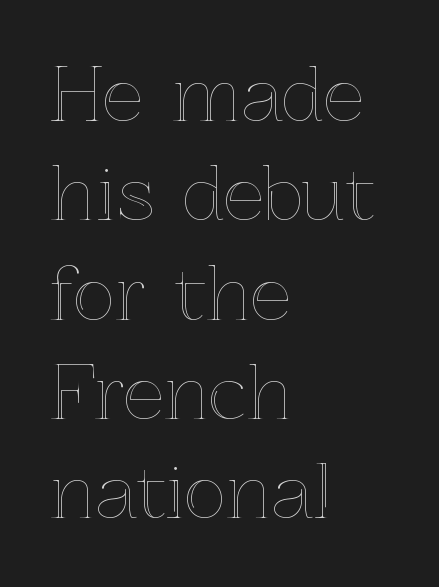
{"italic": "no", "width": "normal", "x_height": "medium", "monospaced": "no", "underline": "no", "align": "left", "line_spacing": "normal", "line_spacing_ratio": 1.38, "letter_spacing": "normal", "letter_spacing_em": 0.0, "glyph_px": 72}
